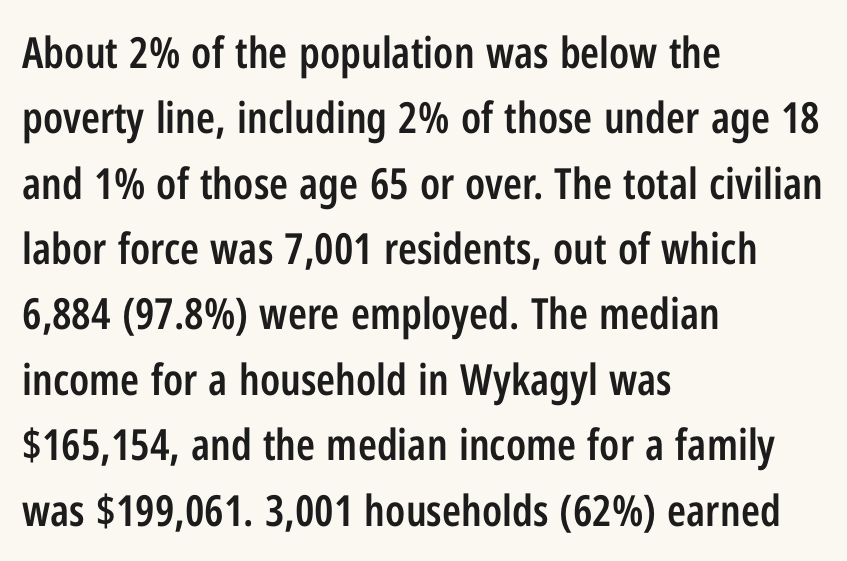
Q: Is the text bold? A: Semi-bold.
Q: Is the text italic (slanted)? A: No, it is upright.
Q: Is the typeface a serif or a sans-serif typeface? A: Sans-serif.
Q: Is the text underlined? A: No.
Q: How is the paragraph aligned? A: Left-aligned.
Q: Is the spacing between letters normal or unusually wide? A: Normal.
Q: Is the spacing between lines tight, normal or loose? A: Normal.
Q: Width (condensed, normal, or wide)? A: Condensed.
Q: Stroke contrast? A: Low.
Q: x-height? A: Medium.
Q: Monospaced? A: No.
